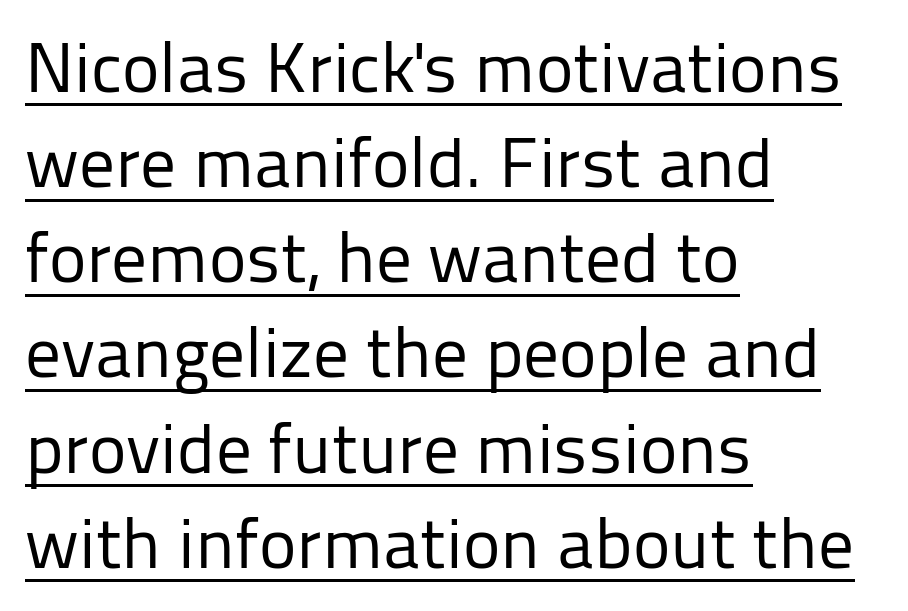
Q: Is the text bold? A: No.
Q: Is the text italic (slanted)? A: No, it is upright.
Q: Is the typeface a serif or a sans-serif typeface? A: Sans-serif.
Q: Is the text underlined? A: Yes.
Q: How is the paragraph aligned? A: Left-aligned.
Q: Is the spacing between letters normal or unusually wide? A: Normal.
Q: Is the spacing between lines tight, normal or loose? A: Normal.
Q: Width (condensed, normal, or wide)? A: Normal.
Q: Stroke contrast? A: Low.
Q: x-height? A: Medium.
Q: Monospaced? A: No.
